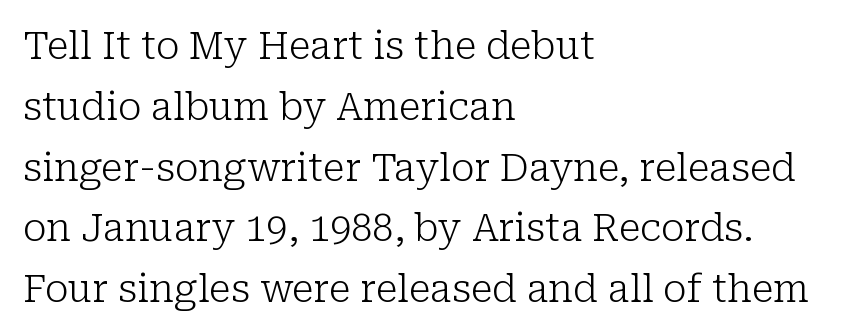
The image shows 38 px light serif type, upright; set left-aligned, normal line spacing (1.6x), normal letter spacing, not underlined; low stroke contrast and a medium x-height.
